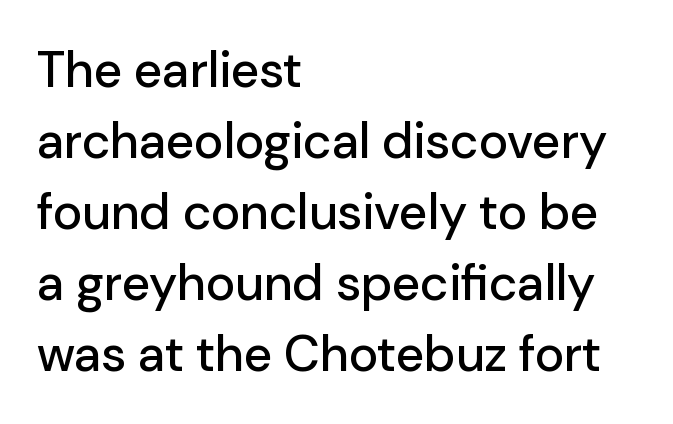
Q: Is the text italic (slanted)? A: No, it is upright.
Q: Is the typeface a serif or a sans-serif typeface? A: Sans-serif.
Q: Is the text underlined? A: No.
Q: How is the paragraph aligned? A: Left-aligned.
Q: Is the spacing between letters normal or unusually wide? A: Normal.
Q: Is the spacing between lines tight, normal or loose? A: Normal.
Q: Width (condensed, normal, or wide)? A: Normal.
Q: Stroke contrast? A: Low.
Q: x-height? A: Medium.
Q: Monospaced? A: No.
